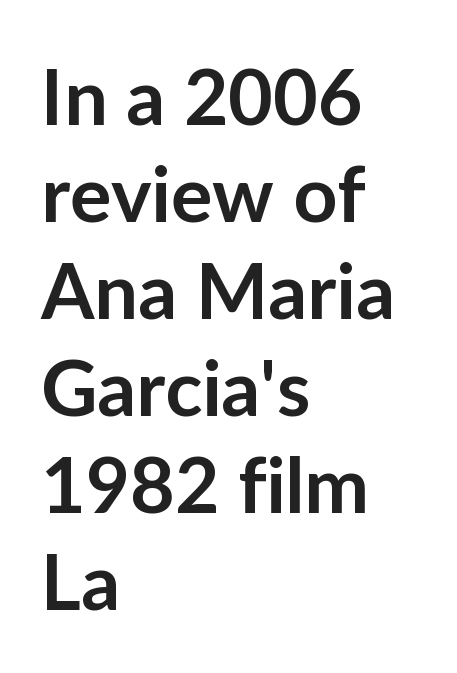
The image shows 77 px semibold sans-serif type, upright; set left-aligned, normal line spacing (1.26x), normal letter spacing, not underlined; low stroke contrast and a medium x-height.
